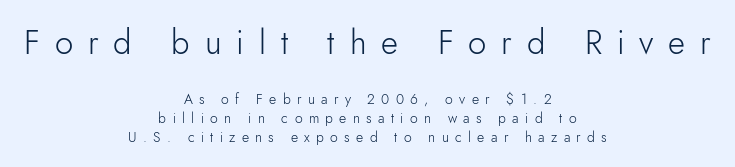
Q: Is the text bold? A: No.
Q: Is the text italic (slanted)? A: No, it is upright.
Q: Is the typeface a serif or a sans-serif typeface? A: Sans-serif.
Q: Is the text underlined? A: No.
Q: How is the paragraph aligned? A: Centered.
Q: Is the spacing between letters normal or unusually wide? A: Unusually wide.
Q: Is the spacing between lines tight, normal or loose? A: Normal.
Q: Which block of text is set in a larger size, the first (top) or the second (bottom)? A: The first (top) one.
Q: Width (condensed, normal, or wide)? A: Normal.
Q: Stroke contrast? A: Low.
Q: x-height? A: Small.
Q: Monospaced? A: No.
